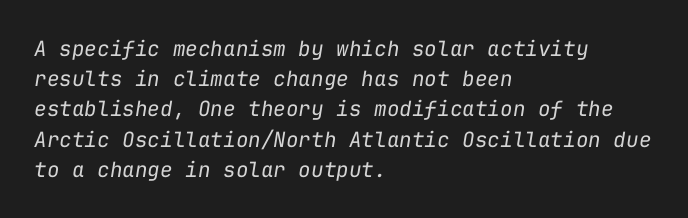
Q: Is the text bold? A: No.
Q: Is the text italic (slanted)? A: Yes, it leans right by about 9 degrees.
Q: Is the text underlined? A: No.
Q: How is the paragraph aligned? A: Left-aligned.
Q: Is the spacing between letters normal or unusually wide? A: Normal.
Q: Is the spacing between lines tight, normal or loose? A: Normal.
